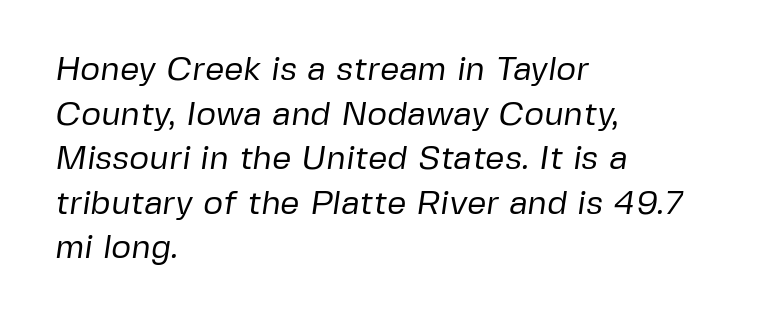
The image shows 34 px regular-weight sans-serif type; set left-aligned, normal line spacing (1.31x), normal letter spacing, not underlined; low stroke contrast and a medium x-height.
